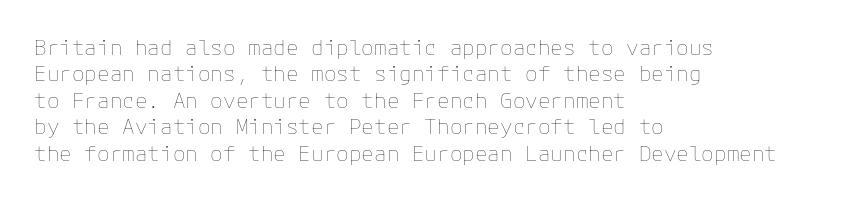
{"italic": "no", "bold": "no", "underline": "no", "align": "left", "line_spacing": "normal", "line_spacing_ratio": 1.26, "letter_spacing": "normal", "letter_spacing_em": 0.0, "glyph_px": 21}
